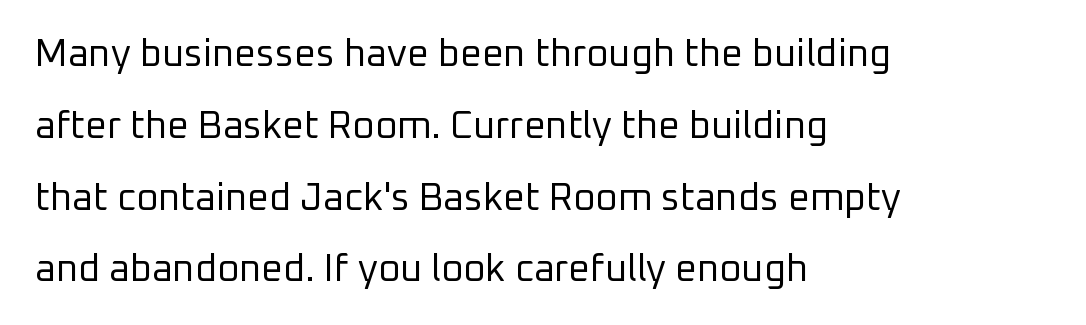
{"serif": "no", "italic": "no", "bold": "no", "weight": "regular", "width": "normal", "stroke_contrast": "low", "x_height": "medium", "monospaced": "no", "underline": "no", "align": "left", "line_spacing_ratio": 1.89, "letter_spacing": "normal", "letter_spacing_em": 0.0, "glyph_px": 38}
